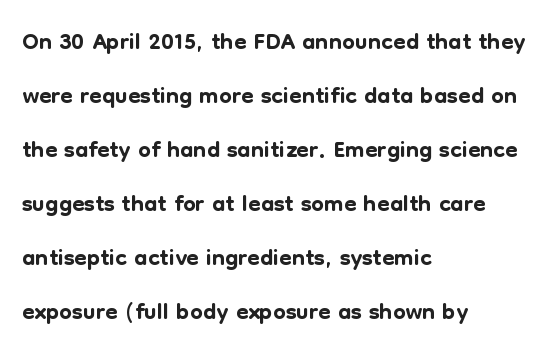
{"serif": "no", "italic": "no", "width": "normal", "stroke_contrast": "low", "x_height": "medium", "monospaced": "no", "underline": "no", "align": "left", "line_spacing": "normal", "line_spacing_ratio": 1.5, "letter_spacing": "normal", "letter_spacing_em": 0.0, "glyph_px": 36}
